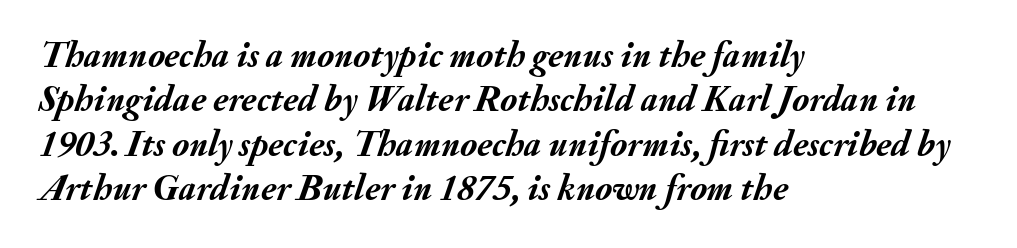
Q: Is the text bold? A: Yes.
Q: Is the text italic (slanted)? A: Yes, it leans right by about 20 degrees.
Q: Is the text underlined? A: No.
Q: How is the paragraph aligned? A: Left-aligned.
Q: Is the spacing between letters normal or unusually wide? A: Normal.
Q: Width (condensed, normal, or wide)? A: Normal.
Q: Stroke contrast? A: Medium.
Q: x-height? A: Small.
Q: Monospaced? A: No.
